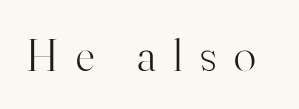
{"serif": "yes", "italic": "no", "bold": "no", "weight": "light", "width": "normal", "stroke_contrast": "high", "x_height": "small", "monospaced": "no", "underline": "no", "letter_spacing": "wide", "letter_spacing_em": 0.38, "glyph_px": 46}
